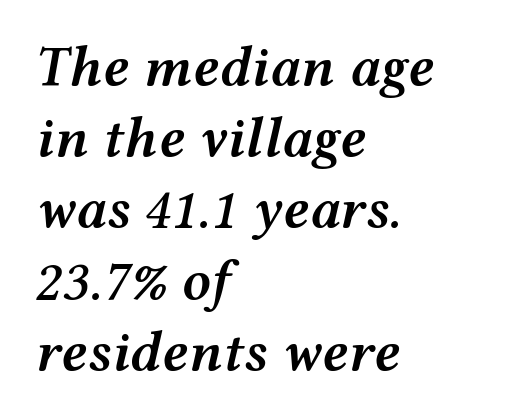
The image shows 57 px semibold, wide type, italic (leaning right); set left-aligned, normal line spacing (1.25x), normal letter spacing, not underlined; medium stroke contrast and a medium x-height.
